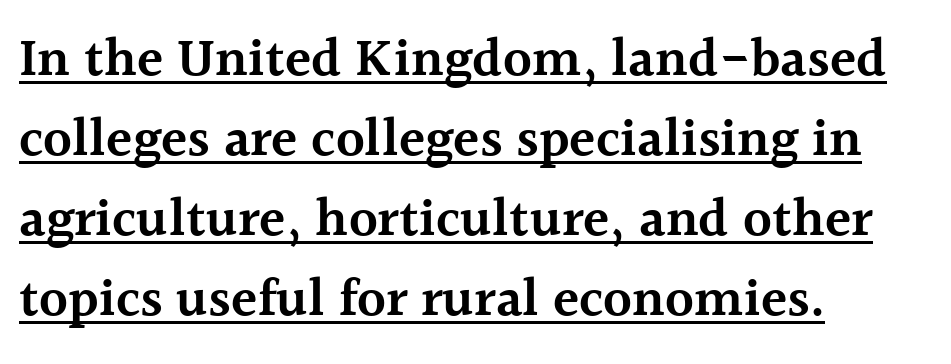
{"serif": "yes", "italic": "no", "bold": "semi", "weight": "semibold", "width": "normal", "x_height": "medium", "monospaced": "no", "underline": "yes", "align": "left", "line_spacing": "normal", "line_spacing_ratio": 1.48, "letter_spacing": "normal", "letter_spacing_em": 0.0, "glyph_px": 54}
